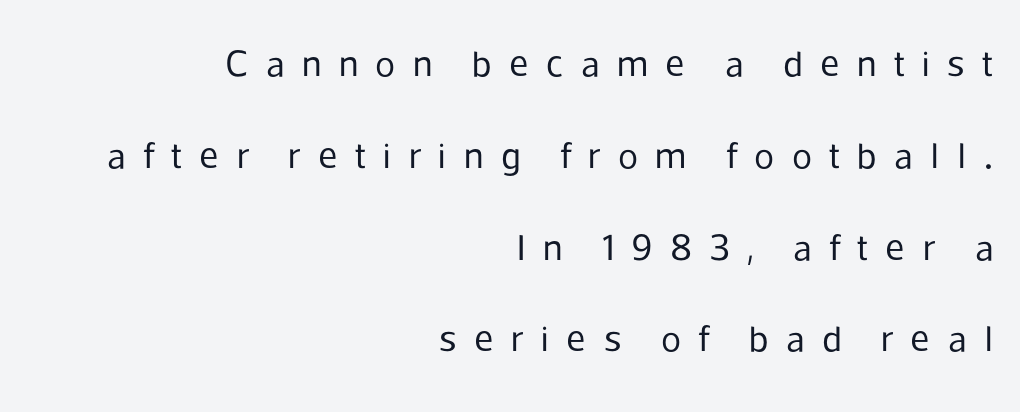
Q: Is the text bold? A: No.
Q: Is the text italic (slanted)? A: No, it is upright.
Q: Is the typeface a serif or a sans-serif typeface? A: Sans-serif.
Q: Is the text underlined? A: No.
Q: How is the paragraph aligned? A: Right-aligned.
Q: Is the spacing between letters normal or unusually wide? A: Unusually wide.
Q: Is the spacing between lines tight, normal or loose? A: Loose.
Q: Width (condensed, normal, or wide)? A: Normal.
Q: Stroke contrast? A: Low.
Q: x-height? A: Medium.
Q: Monospaced? A: No.
